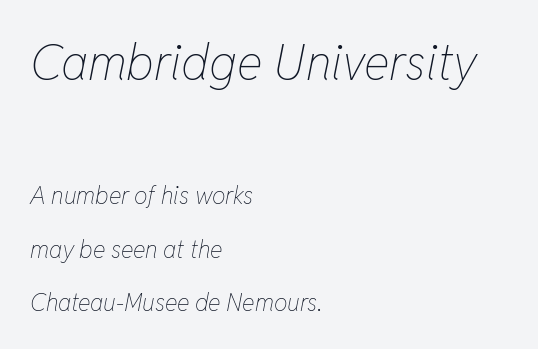
The image shows 49 px thin, condensed type, italic (leaning right); set left-aligned, loose line spacing (2.24x), normal letter spacing, not underlined; the first (top) block is 2.04x larger; low stroke contrast and a medium x-height.
